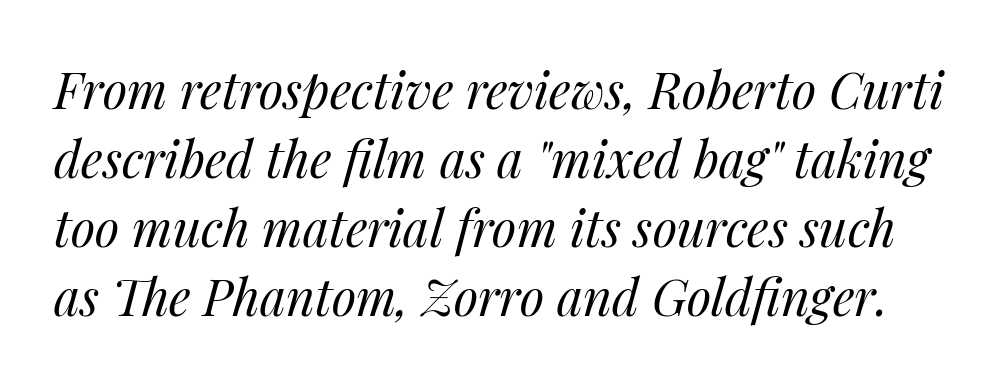
{"italic": "yes", "lean": "right", "slant_degrees": 14, "bold": "no", "weight": "regular", "width": "normal", "stroke_contrast": "medium", "x_height": "medium", "monospaced": "no", "underline": "no", "line_spacing": "normal", "line_spacing_ratio": 1.38, "letter_spacing": "normal", "letter_spacing_em": 0.0, "glyph_px": 50}
